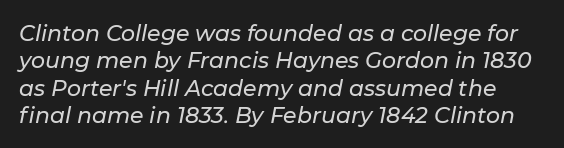
{"italic": "yes", "lean": "right", "slant_degrees": 11, "underline": "no", "line_spacing_ratio": 1.24, "letter_spacing": "normal", "letter_spacing_em": 0.0, "glyph_px": 22}
